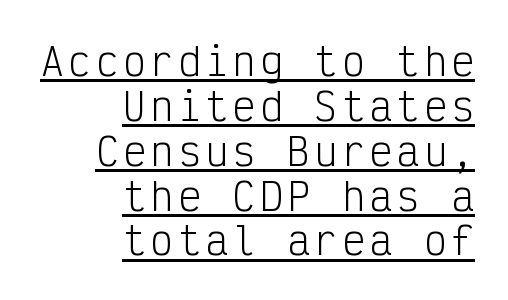
Each letter, wide or thin by design, is forced into the same width here. The typesetter chose a ragged-left arrangement here. If you drew a line through each stem, it would be perfectly vertical. Emphasis is given by a line drawn under the lettering. Stem width sits at or under what a default text font uses. Classification — sans serif.
